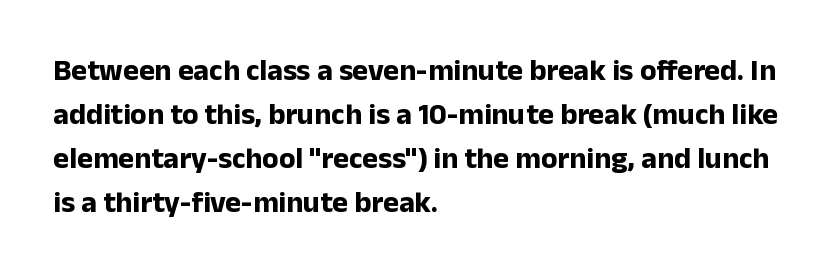
Only glyphs here, with clear space below each row. Compared with typical body copy, the letter spacing here is the same. In terms of weight, the rendering is a true, heavy bold. Does the type have serifs? No, each stem ends abruptly. The letters stand upright; this is a roman face.
